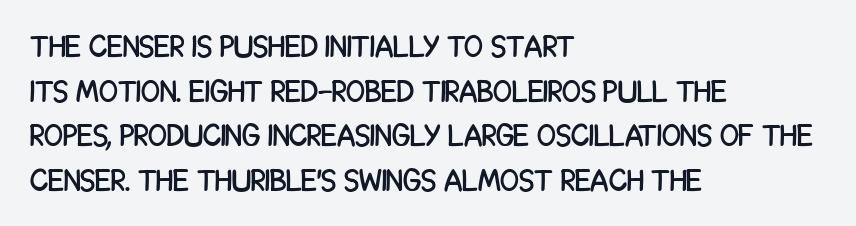
{"serif": "no", "italic": "no", "width": "condensed", "stroke_contrast": "low", "x_height": "large", "monospaced": "no", "underline": "no", "align": "left", "line_spacing": "normal", "line_spacing_ratio": 1.44, "letter_spacing": "normal", "letter_spacing_em": 0.0, "glyph_px": 31}
